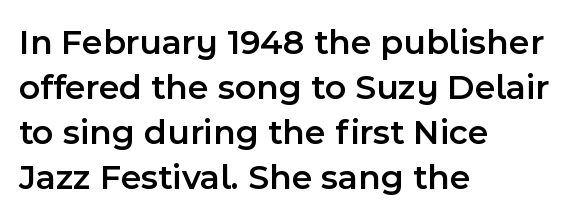
Q: Is the text bold? A: Semi-bold.
Q: Is the text italic (slanted)? A: No, it is upright.
Q: Is the typeface a serif or a sans-serif typeface? A: Sans-serif.
Q: Is the text underlined? A: No.
Q: How is the paragraph aligned? A: Left-aligned.
Q: Is the spacing between letters normal or unusually wide? A: Normal.
Q: Is the spacing between lines tight, normal or loose? A: Normal.
Q: Width (condensed, normal, or wide)? A: Normal.
Q: x-height? A: Medium.
Q: Monospaced? A: No.
